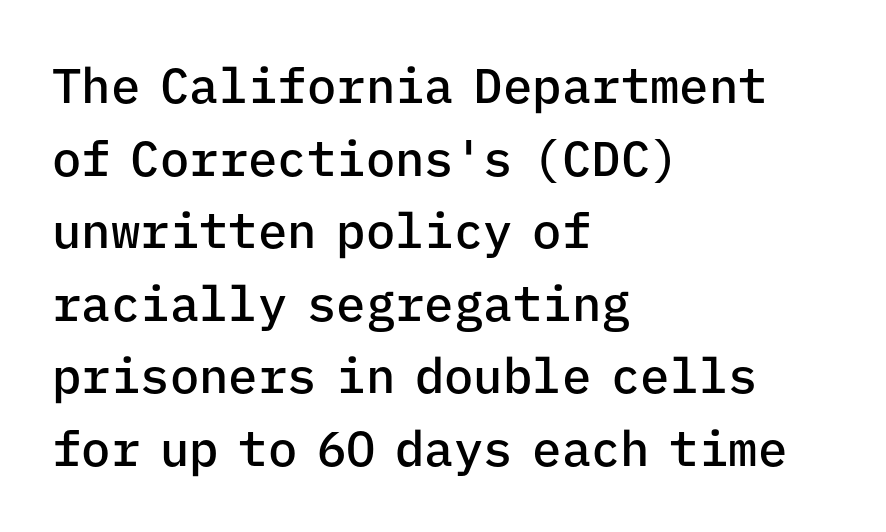
{"serif": "no", "italic": "no", "bold": "semi", "weight": "semibold", "width": "normal", "stroke_contrast": "low", "x_height": "medium", "monospaced": "yes", "underline": "no", "align": "left", "line_spacing": "normal", "line_spacing_ratio": 1.48, "letter_spacing": "normal", "letter_spacing_em": 0.0, "glyph_px": 49}
